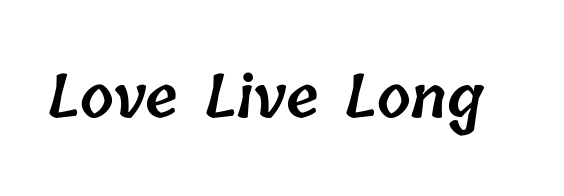
The image shows 60 px semibold type; set normal letter spacing, not underlined; low stroke contrast and a medium x-height.
